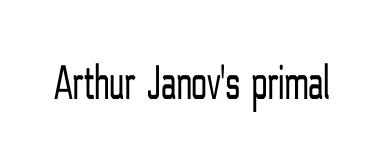
Q: Is the text bold? A: No.
Q: Is the text italic (slanted)? A: No, it is upright.
Q: Is the typeface a serif or a sans-serif typeface? A: Sans-serif.
Q: Is the text underlined? A: No.
Q: Is the spacing between letters normal or unusually wide? A: Normal.
Q: Width (condensed, normal, or wide)? A: Condensed.
Q: Stroke contrast? A: Low.
Q: x-height? A: Medium.
Q: Monospaced? A: No.
